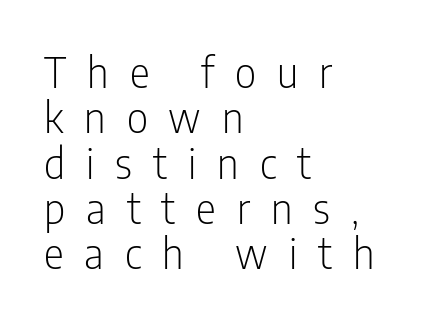
Proportional: the letters do not fall into vertical columns. Nope, not italic — everything's standing straight. No heavy texture on the line: the type isn't bold. The rendering shows plain stroke endings on the letterforms — a sans-serif design. Words appear elongated and porous because spacing is wide. This rendering uses left alignment, leaving the right contour irregular.
